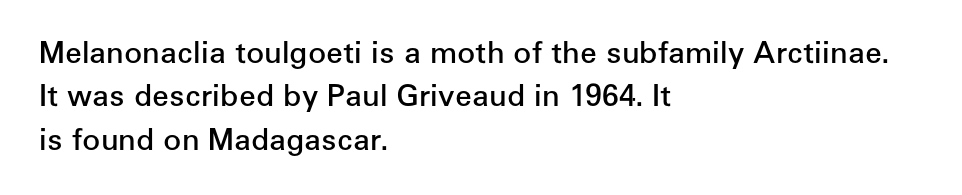
{"serif": "no", "italic": "no", "bold": "semi", "weight": "semibold", "width": "normal", "stroke_contrast": "low", "x_height": "medium", "monospaced": "no", "underline": "no", "align": "left", "line_spacing": "normal", "line_spacing_ratio": 1.45, "letter_spacing": "normal", "letter_spacing_em": 0.0, "glyph_px": 30}
